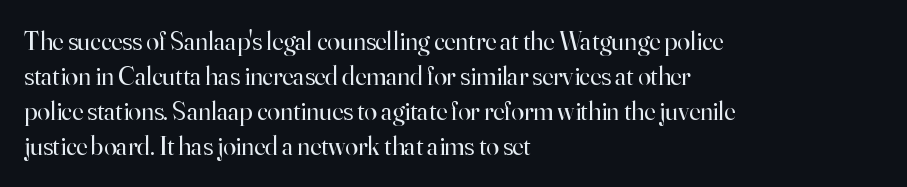
{"italic": "no", "bold": "no", "underline": "no", "align": "left", "line_spacing": "normal", "line_spacing_ratio": 1.35, "letter_spacing": "normal", "letter_spacing_em": 0.0, "glyph_px": 26}
